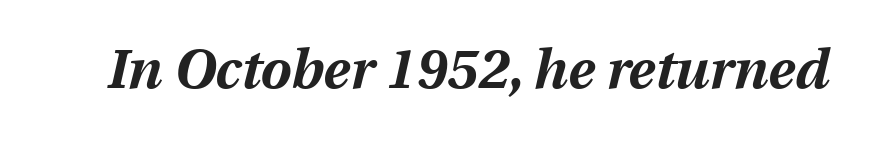
The image shows 55 px bold type, italic (leaning right); set normal letter spacing, not underlined; medium stroke contrast and a medium x-height.
